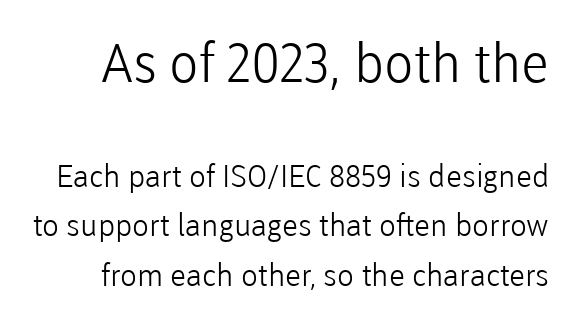
Notice how descenders clear the ascenders below comfortably — that's standard leading. The typeface chosen for these lines omits serifs. The axis of the letterforms is exactly vertical. Glyph-to-glyph distance matches everyday printed text.
